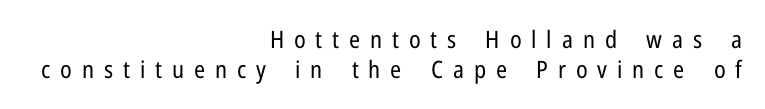
Q: Is the text bold? A: No.
Q: Is the text italic (slanted)? A: No, it is upright.
Q: Is the text underlined? A: No.
Q: How is the paragraph aligned? A: Right-aligned.
Q: Is the spacing between letters normal or unusually wide? A: Unusually wide.
